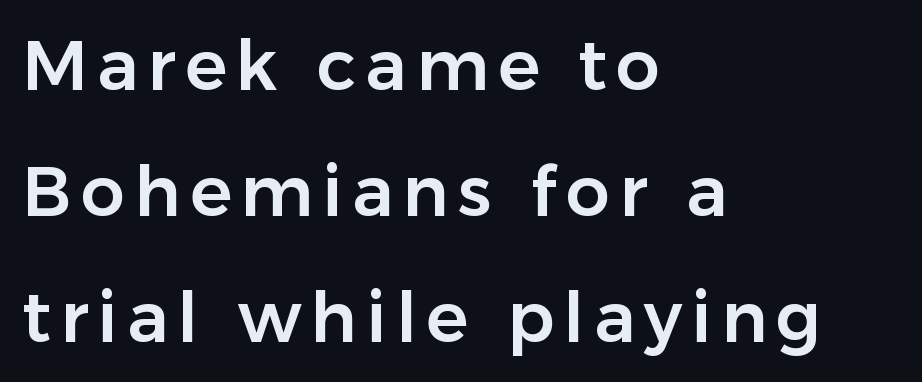
{"serif": "no", "italic": "no", "width": "normal", "stroke_contrast": "low", "x_height": "medium", "monospaced": "no", "underline": "no", "align": "left", "line_spacing_ratio": 1.8, "glyph_px": 70}
